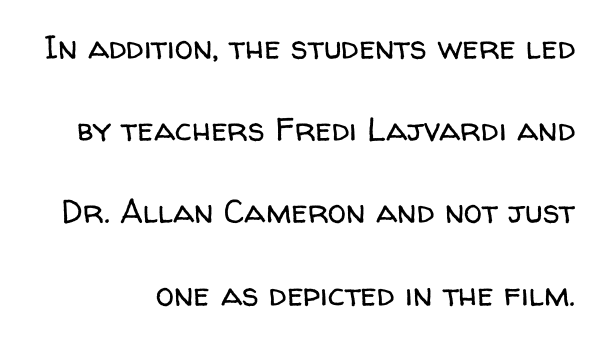
Q: Is the text bold? A: No.
Q: Is the text italic (slanted)? A: No, it is upright.
Q: Is the typeface a serif or a sans-serif typeface? A: Sans-serif.
Q: Is the text underlined? A: No.
Q: Is the spacing between letters normal or unusually wide? A: Normal.
Q: Is the spacing between lines tight, normal or loose? A: Loose.
Q: Width (condensed, normal, or wide)? A: Normal.
Q: Stroke contrast? A: Low.
Q: x-height? A: Medium.
Q: Monospaced? A: No.
